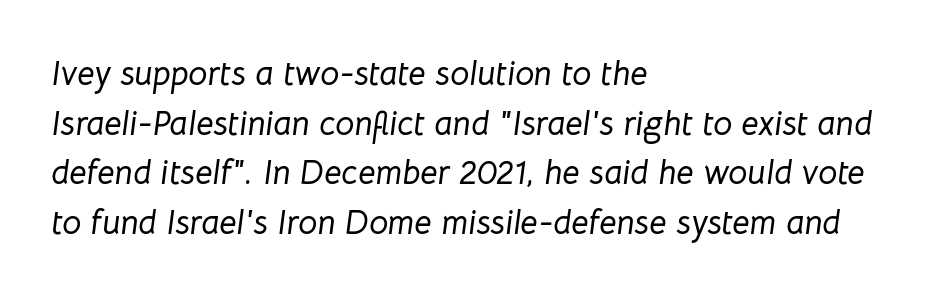
Observe the ordinary spacing: letters are neighbours, not strangers. A student would call this left alignment; a typographer would say flush left, rag right. Nobody drew a line under any word here. In terms of posture, this sample is oblique. Note the varied advance widths — an 'i' is clearly narrower than an 'm'. The rows are spaced the way most documents space them.
